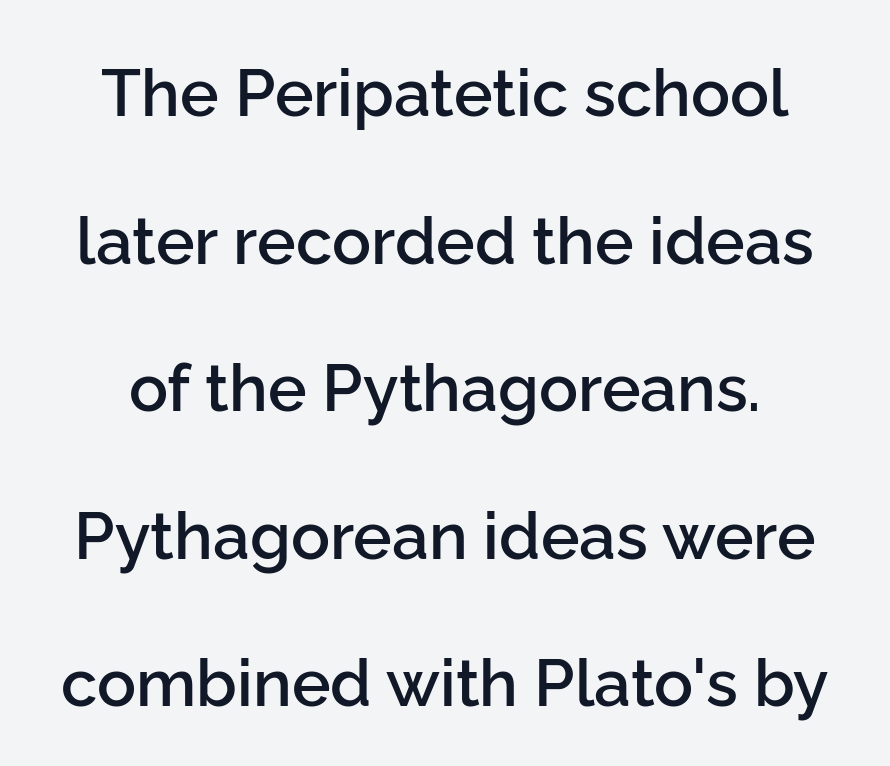
{"serif": "no", "italic": "no", "bold": "semi", "weight": "semibold", "width": "normal", "stroke_contrast": "low", "x_height": "medium", "monospaced": "no", "underline": "no", "line_spacing": "loose", "line_spacing_ratio": 2.27, "letter_spacing": "normal", "letter_spacing_em": 0.0, "glyph_px": 65}
